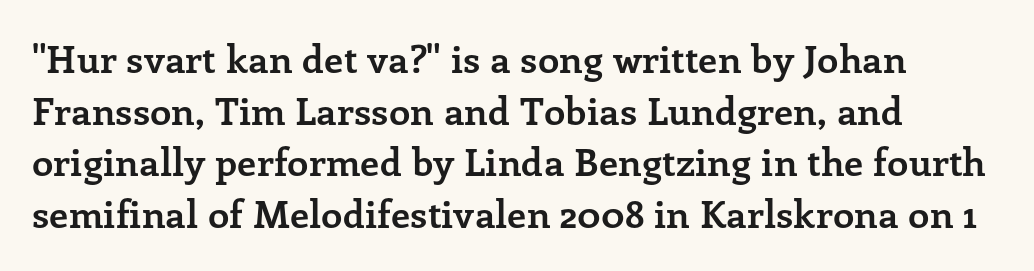
The image shows 38 px semibold serif type, upright; set left-aligned, normal line spacing (1.36x), normal letter spacing, not underlined; low stroke contrast and a medium x-height.
